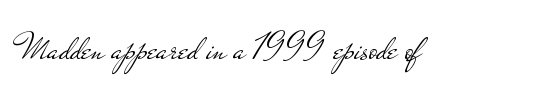
The image shows 40 px light, wide sans-serif type; set normal letter spacing, not underlined; low stroke contrast and a small x-height.
